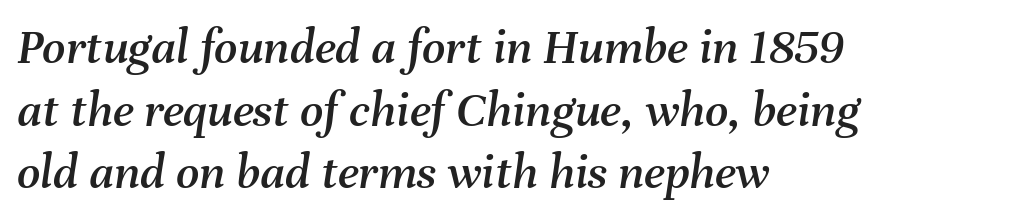
{"italic": "yes", "lean": "right", "slant_degrees": 8, "width": "normal", "stroke_contrast": "medium", "x_height": "medium", "monospaced": "no", "underline": "no", "align": "left", "line_spacing_ratio": 1.23, "letter_spacing": "normal", "letter_spacing_em": 0.0, "glyph_px": 51}
